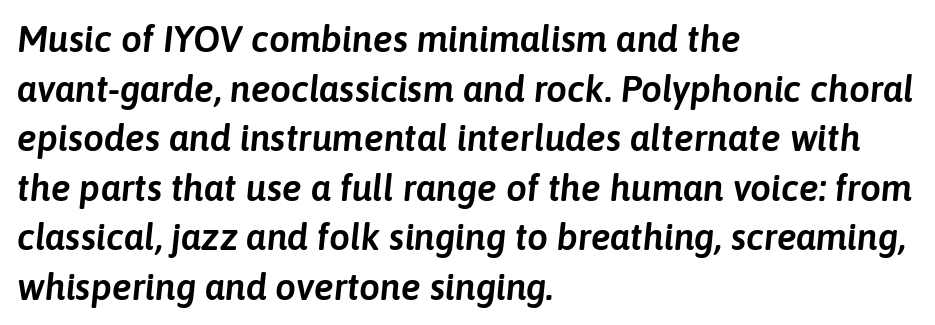
Looking at the ascenders, they clearly lean. Which margin do the lines hug? The left one — the right edge is uneven. This rendering leaves character spacing at its baseline value. Looks like regular typesetting: each glyph gets only the width it needs. Interline gaps are of average width in this sample. The foot of each line stays bare and open.
